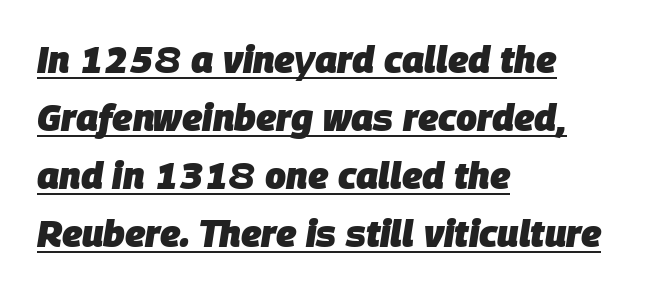
The image shows 37 px heavy type, italic (leaning right); set left-aligned, normal line spacing (1.57x), normal letter spacing, underlined; low stroke contrast and a large x-height.
